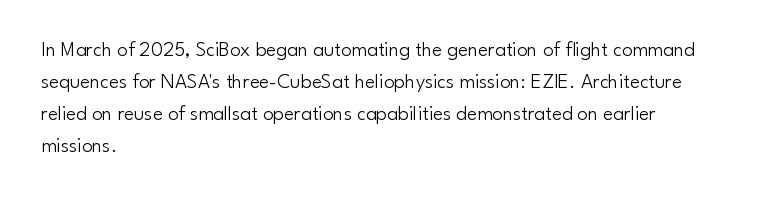
{"italic": "no", "bold": "no", "underline": "no", "align": "left", "line_spacing": "normal", "line_spacing_ratio": 1.53, "letter_spacing": "normal", "letter_spacing_em": 0.0, "glyph_px": 21}
